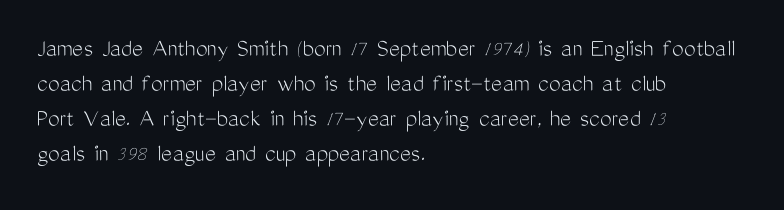
{"italic": "no", "bold": "no", "underline": "no", "align": "left", "line_spacing": "normal", "line_spacing_ratio": 1.35, "letter_spacing": "normal", "letter_spacing_em": 0.0, "glyph_px": 26}
